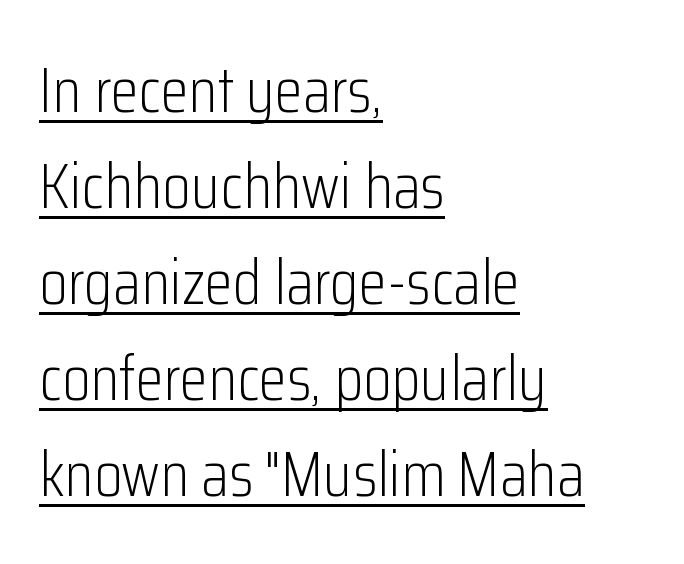
Ordinary non-slanted type is in use. Casual observation: everything's shoved over to the left. Notice how a bar underscores the lettering throughout. Inter-character spacing is left at the font's built-in metrics.
